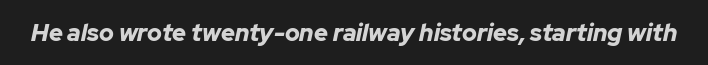
{"italic": "yes", "lean": "right", "slant_degrees": 12, "bold": "yes", "underline": "no", "letter_spacing": "normal", "letter_spacing_em": 0.0, "glyph_px": 24}
